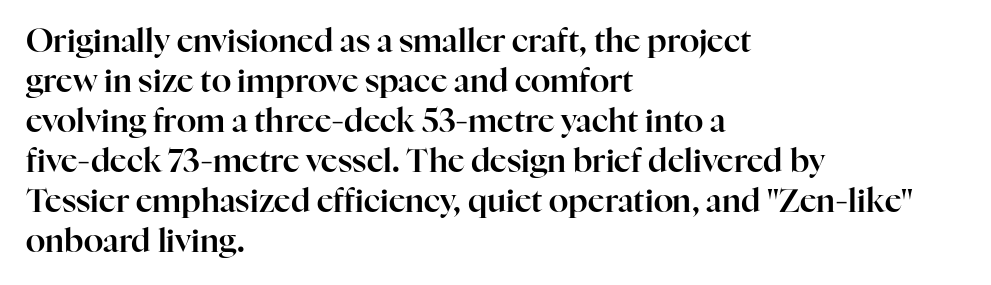
Q: Is the text italic (slanted)? A: No, it is upright.
Q: Is the typeface a serif or a sans-serif typeface? A: Serif.
Q: Is the text underlined? A: No.
Q: How is the paragraph aligned? A: Left-aligned.
Q: Is the spacing between letters normal or unusually wide? A: Normal.
Q: Is the spacing between lines tight, normal or loose? A: Normal.
Q: Width (condensed, normal, or wide)? A: Normal.
Q: Stroke contrast? A: High.
Q: x-height? A: Medium.
Q: Monospaced? A: No.
